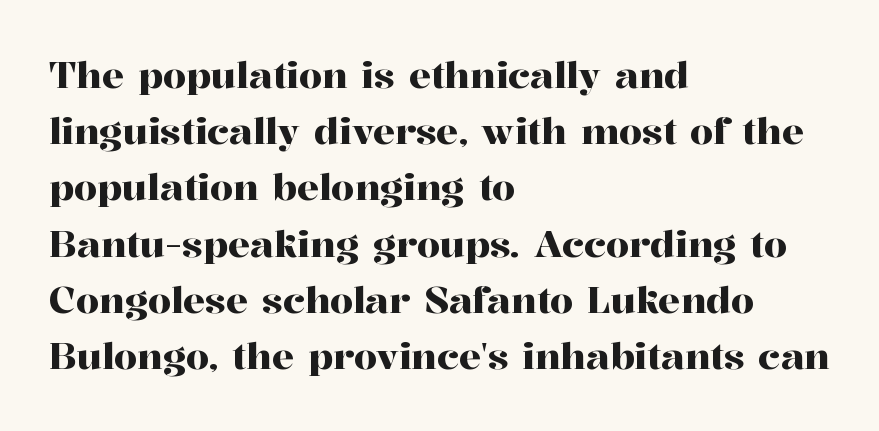
Q: Is the text italic (slanted)? A: No, it is upright.
Q: Is the typeface a serif or a sans-serif typeface? A: Serif.
Q: Is the text underlined? A: No.
Q: How is the paragraph aligned? A: Left-aligned.
Q: Is the spacing between letters normal or unusually wide? A: Normal.
Q: Is the spacing between lines tight, normal or loose? A: Normal.
Q: Width (condensed, normal, or wide)? A: Normal.
Q: Stroke contrast? A: High.
Q: x-height? A: Medium.
Q: Monospaced? A: No.
